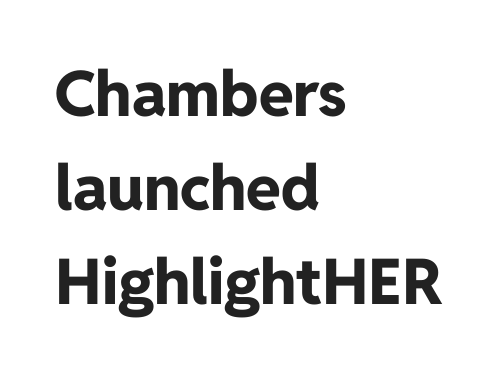
Q: Is the text bold? A: Yes.
Q: Is the text italic (slanted)? A: No, it is upright.
Q: Is the typeface a serif or a sans-serif typeface? A: Sans-serif.
Q: Is the text underlined? A: No.
Q: How is the paragraph aligned? A: Left-aligned.
Q: Is the spacing between letters normal or unusually wide? A: Normal.
Q: Is the spacing between lines tight, normal or loose? A: Normal.
Q: Width (condensed, normal, or wide)? A: Normal.
Q: Stroke contrast? A: Low.
Q: x-height? A: Medium.
Q: Monospaced? A: No.
